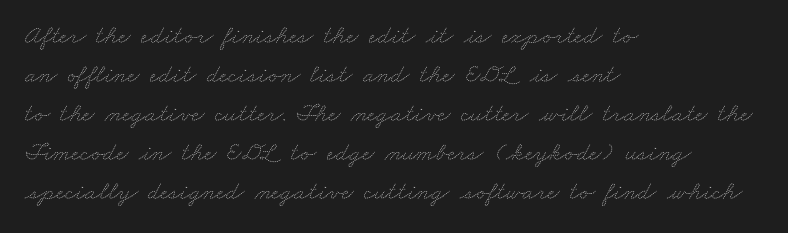
No word sits above an underline. Rows of type keep a routine distance in the vertical direction. The weight tops out at a normal text grade. The line texture is even and compact thanks to regular tracking.
